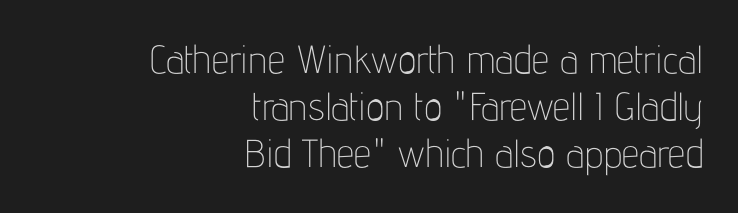
The letters advance in unequal steps, a hallmark of proportional type. This rendering features lettering with no underline. The cut favours lightness, reaching ordinary text weight at its darkest. The font's upright variant was chosen for this text. The tracking reads as untouched default to a designer's eye.
